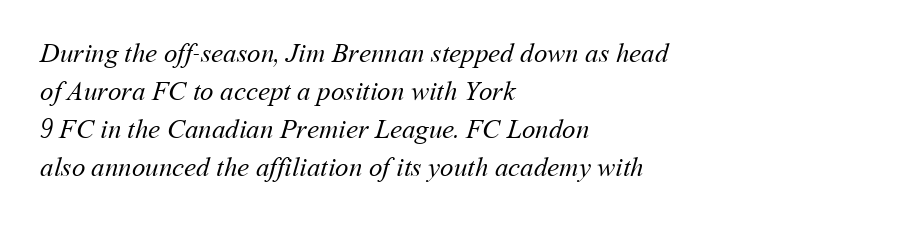
Ink coverage per letter is moderate at most. Descender tails drop into unmarked territory. The line-height multiplier appears to be the usual default. Is the block centered? No — it sits flush against the left margin.
